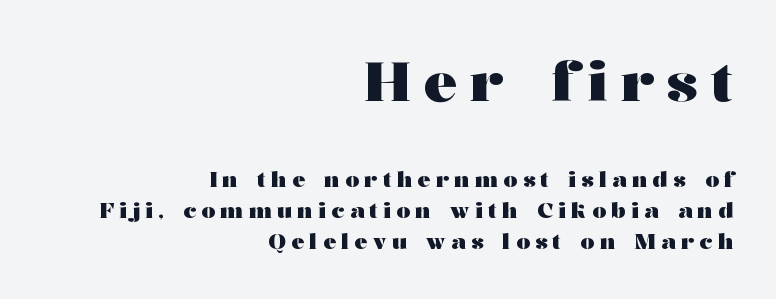
Strong, thick strokes mark this as bold type. The rendering uses natural spacing where letterforms have individual widths. Horizontal bands of white between lines are of average thickness. In terms of letterform style, serifs are clearly present. The space directly below the letters is spotless.
